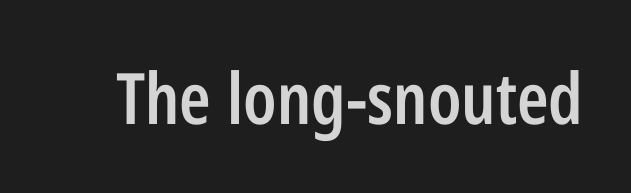
The image shows 71 px semibold, condensed sans-serif type, upright; set normal letter spacing, not underlined; low stroke contrast and a medium x-height.
